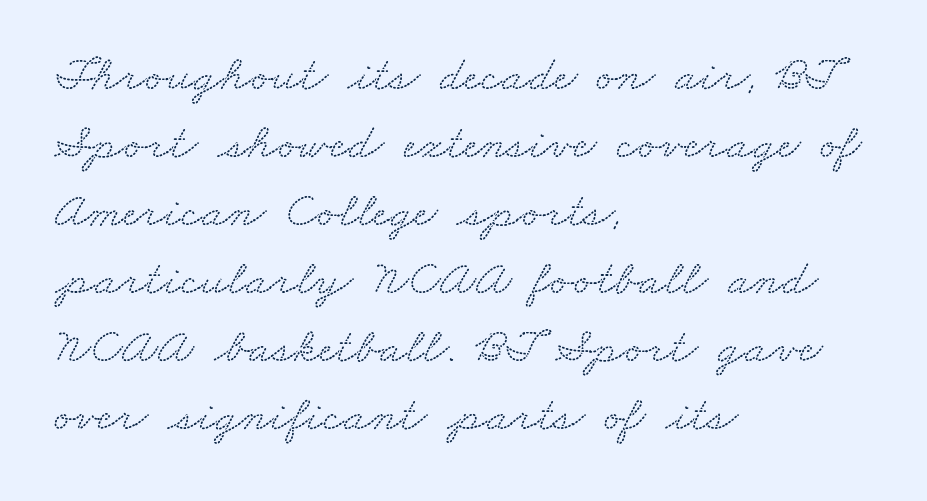
{"serif": "yes", "width": "wide", "stroke_contrast": "low", "x_height": "small", "monospaced": "no", "underline": "no", "align": "left", "line_spacing": "normal", "line_spacing_ratio": 1.36, "letter_spacing": "normal", "letter_spacing_em": 0.0, "glyph_px": 50}
